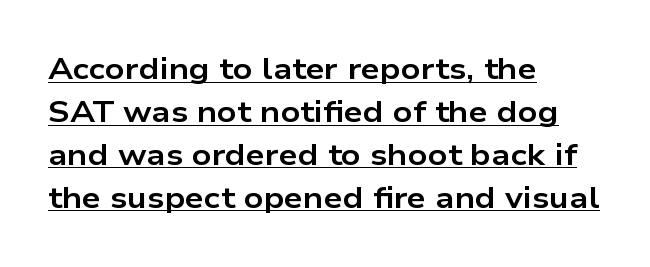
Beneath each row of characters lies a ruled line. A sans-serif font was chosen for this passage. Think of a printed novel: that variable character pitch is what you see here. Vertical strokes here are truly vertical. Look at the stroke-to-counter ratio: heavy, a bold. This sample is left-justified, so line endings fall wherever the words run out.
